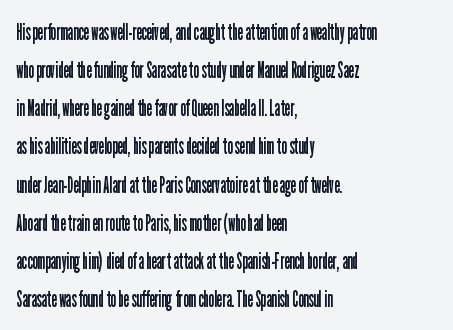
{"italic": "no", "bold": "no", "underline": "no", "align": "left", "line_spacing": "normal", "line_spacing_ratio": 1.59, "letter_spacing": "normal", "letter_spacing_em": 0.0, "glyph_px": 24}
